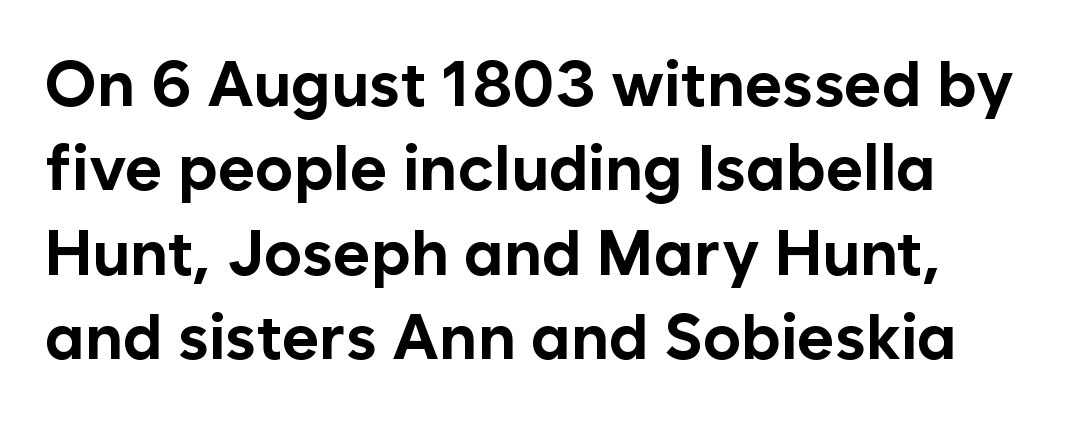
Q: Is the text bold? A: Yes.
Q: Is the text italic (slanted)? A: No, it is upright.
Q: Is the typeface a serif or a sans-serif typeface? A: Sans-serif.
Q: Is the text underlined? A: No.
Q: Is the spacing between letters normal or unusually wide? A: Normal.
Q: Is the spacing between lines tight, normal or loose? A: Normal.
Q: Width (condensed, normal, or wide)? A: Normal.
Q: Stroke contrast? A: Low.
Q: x-height? A: Medium.
Q: Monospaced? A: No.
